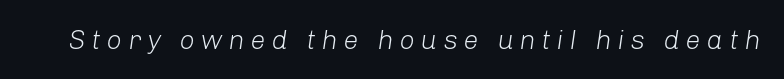
The specimen reads as italic at a glance. Has an underline been added? It has not. The typeface has the unassuming heft of standard copy or less. You could only call the tracking loose — the letters float apart.
